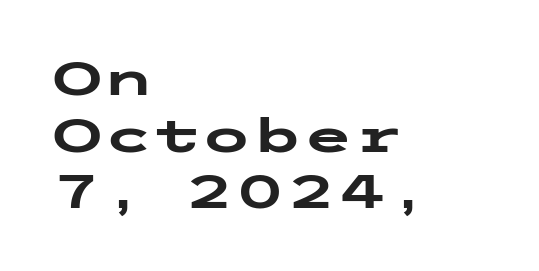
Q: Is the text bold? A: Yes.
Q: Is the text italic (slanted)? A: No, it is upright.
Q: Is the typeface a serif or a sans-serif typeface? A: Sans-serif.
Q: Is the text underlined? A: No.
Q: How is the paragraph aligned? A: Left-aligned.
Q: Is the spacing between letters normal or unusually wide? A: Normal.
Q: Width (condensed, normal, or wide)? A: Wide.
Q: Stroke contrast? A: Low.
Q: x-height? A: Medium.
